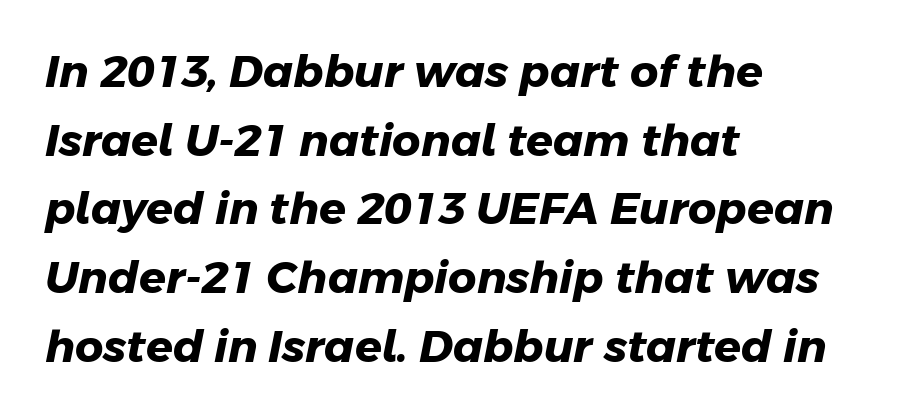
The image shows 44 px heavy sans-serif type; set left-aligned, normal line spacing (1.56x), normal letter spacing, not underlined; low stroke contrast and a medium x-height.
